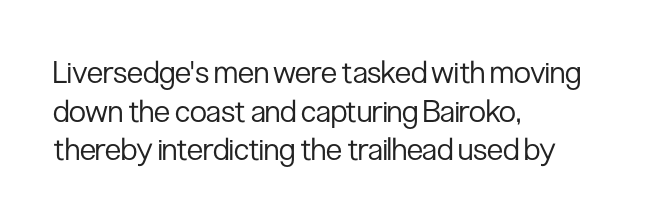
Q: Is the text bold? A: No.
Q: Is the text italic (slanted)? A: No, it is upright.
Q: Is the typeface a serif or a sans-serif typeface? A: Sans-serif.
Q: Is the text underlined? A: No.
Q: How is the paragraph aligned? A: Left-aligned.
Q: Is the spacing between letters normal or unusually wide? A: Normal.
Q: Is the spacing between lines tight, normal or loose? A: Normal.
Q: Width (condensed, normal, or wide)? A: Condensed.
Q: Stroke contrast? A: Low.
Q: x-height? A: Medium.
Q: Monospaced? A: No.
